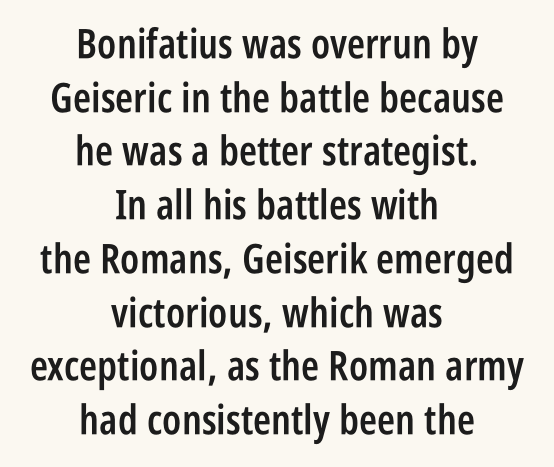
Q: Is the text bold? A: Semi-bold.
Q: Is the text italic (slanted)? A: No, it is upright.
Q: Is the typeface a serif or a sans-serif typeface? A: Sans-serif.
Q: Is the text underlined? A: No.
Q: How is the paragraph aligned? A: Centered.
Q: Is the spacing between letters normal or unusually wide? A: Normal.
Q: Is the spacing between lines tight, normal or loose? A: Normal.
Q: Width (condensed, normal, or wide)? A: Condensed.
Q: Stroke contrast? A: Low.
Q: x-height? A: Large.
Q: Monospaced? A: No.
